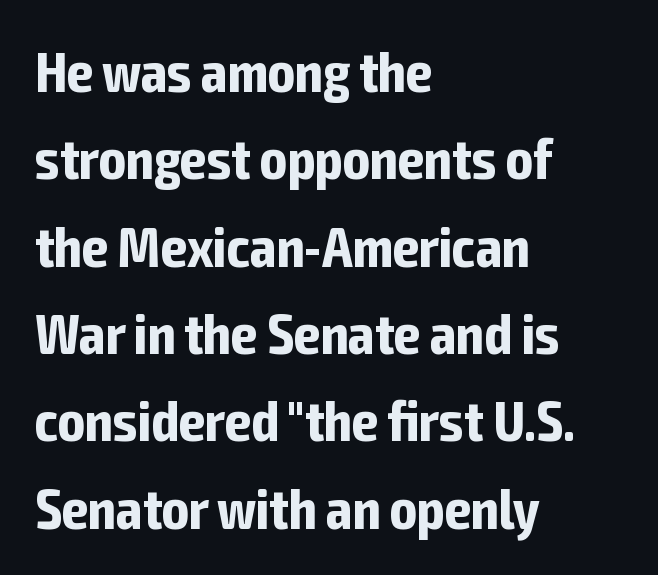
{"serif": "no", "italic": "no", "bold": "yes", "weight": "bold", "width": "condensed", "stroke_contrast": "low", "x_height": "medium", "monospaced": "no", "underline": "no", "align": "left", "line_spacing": "normal", "line_spacing_ratio": 1.56, "letter_spacing": "normal", "letter_spacing_em": 0.0, "glyph_px": 56}
